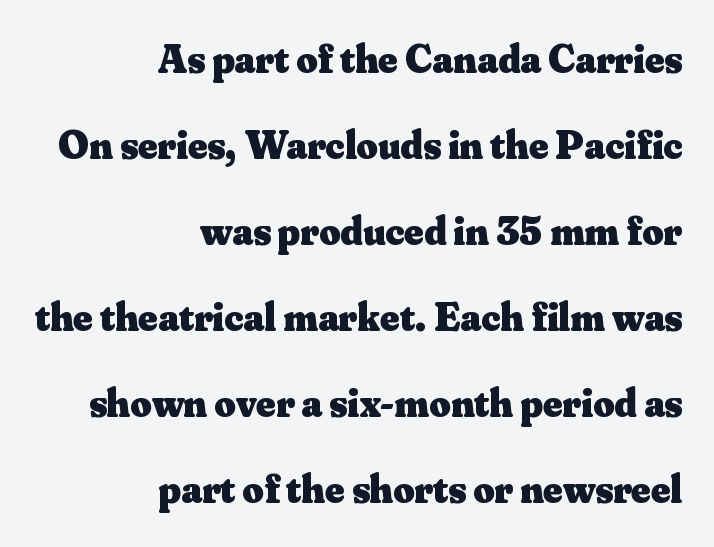
This rendering employs a face with finishing strokes, i.e., a serif. Posture: vertical. Nothing unusual about the tracking: characters are spaced as the font intends. The rendering uses natural spacing where letterforms have individual widths. Emphasis by weight is at full strength: bold.
